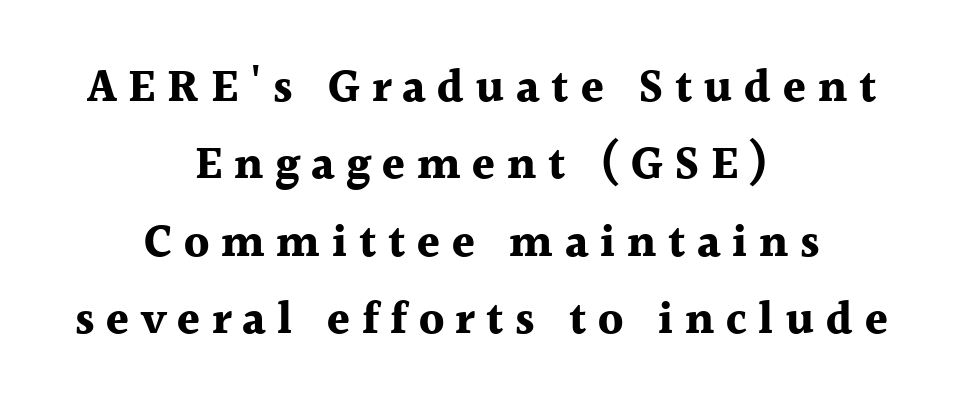
Words float on clear page, feet unadorned. I'd call this a serif setting — the letters wear small feet. A typesetter would mark this as roman, not italic. Each word looks stretched out because of the extra space between its letters. The line-height multiplier appears to be the usual default. These lines are centered, leaving both edges ragged.
